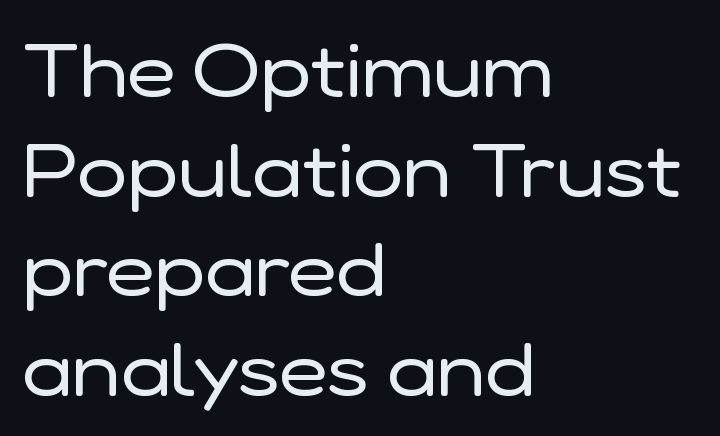
Proportional: the letters do not fall into vertical columns. Decoration check: the copy has no underline. Serif or sans? Sans — the stroke terminals are bare. The axis of the letterforms is exactly vertical. Bold? No — there's no thickening of the strokes.
